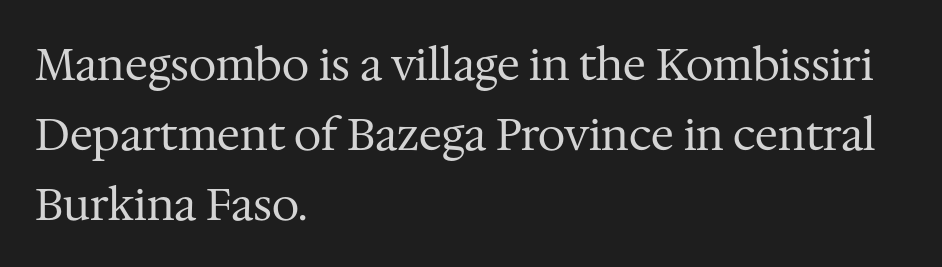
This sample uses a serif face. Heaviness? Minimal to ordinary, like unemphasized prose. Regular leading. Descenders are the only things crossing below the line. These lines stack with their left ends in a neat column. Does the lettering tilt? It doesn't — this is upright.
